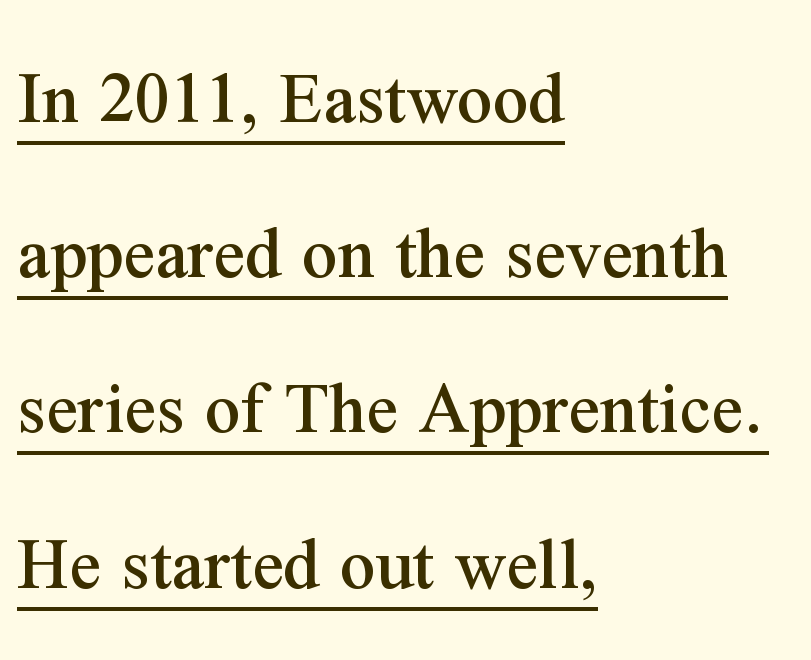
A classic flush-left, rag-right setting is used for this passage. A roman cut, with each character standing at attention. In terms of letterform style, serifs are clearly present. The string is rendered with underlining switched on.
